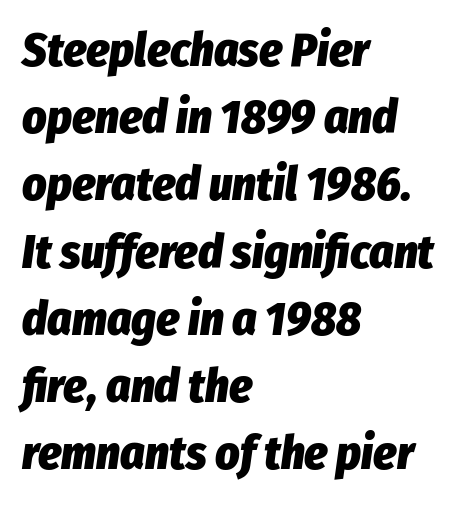
{"italic": "yes", "lean": "right", "slant_degrees": 8, "bold": "yes", "weight": "heavy", "width": "condensed", "stroke_contrast": "low", "x_height": "medium", "monospaced": "no", "underline": "no", "align": "left", "line_spacing": "normal", "line_spacing_ratio": 1.43, "letter_spacing": "normal", "letter_spacing_em": 0.0, "glyph_px": 47}
